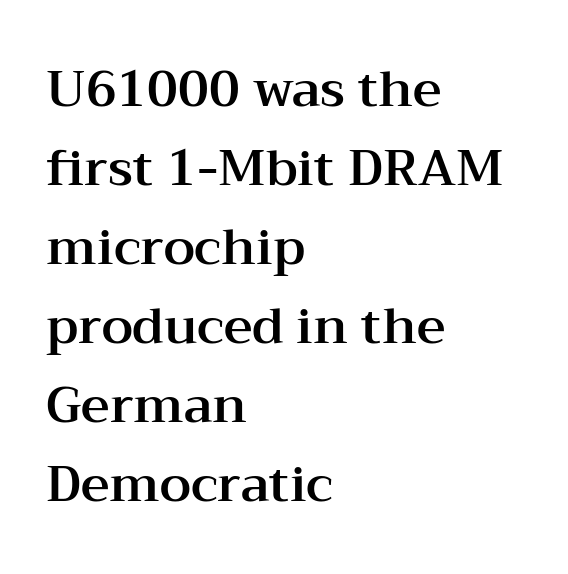
{"serif": "yes", "italic": "no", "width": "wide", "stroke_contrast": "medium", "x_height": "medium", "monospaced": "no", "underline": "no", "align": "left", "line_spacing": "normal", "line_spacing_ratio": 1.58, "letter_spacing": "normal", "letter_spacing_em": 0.0, "glyph_px": 50}
